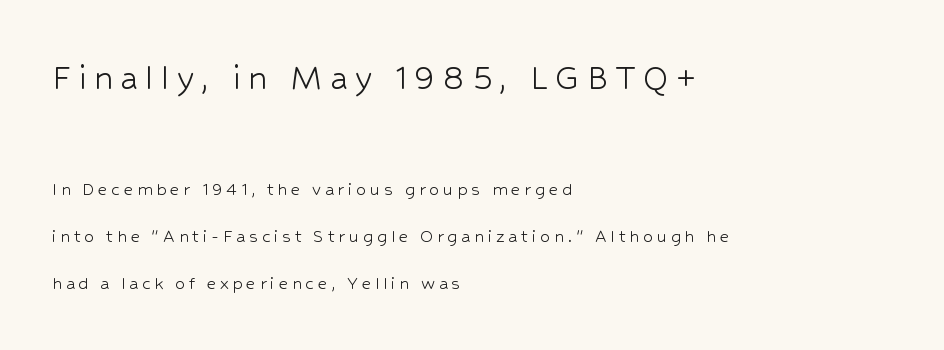
The image shows 39 px light sans-serif type, upright; set left-aligned, loose line spacing (2.37x), not underlined; the first (top) block is 1.95x larger; low stroke contrast and a medium x-height.
